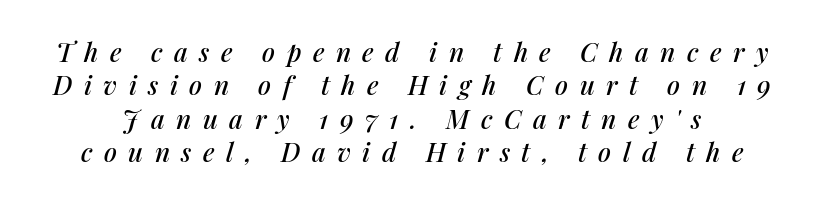
The rendering inserts visible extra space after every character. Descenders are the only things crossing below the line. The whole block is typeset with a tilt. Horizontal bands of white between lines are of average thickness.
